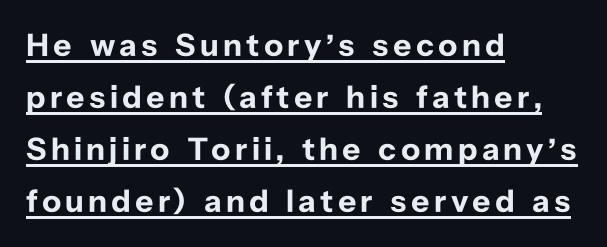
Note the varied advance widths — an 'i' is clearly narrower than an 'm'. Each line starts at the same left margin while the right side varies. Is there an underline? Yes — a line sits under the letters. The passage shown is emphatically bold.
